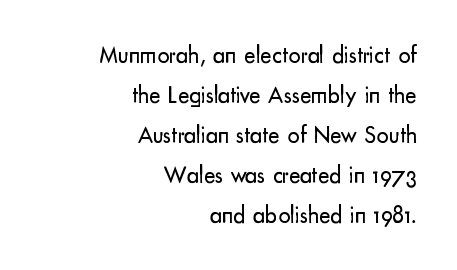
The space beneath each line is pristine and unruled. All the whitespace from short lines collects on the left. Nope, not italic — everything's standing straight. The leading is moderate, giving the passage an even texture. Here the glyphs are tracked normally, forming tight word shapes.
